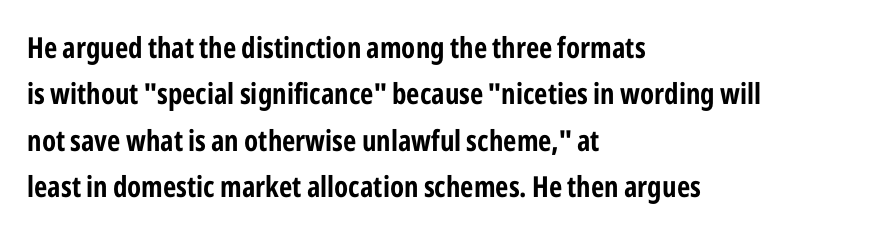
The image shows 29 px bold, condensed sans-serif type, upright; set left-aligned, normal line spacing (1.6x), normal letter spacing, not underlined; low stroke contrast and a medium x-height.
